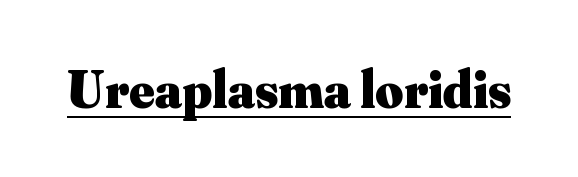
{"serif": "yes", "italic": "no", "bold": "yes", "weight": "heavy", "width": "normal", "stroke_contrast": "medium", "x_height": "small", "monospaced": "no", "underline": "yes", "letter_spacing": "normal", "letter_spacing_em": 0.0, "glyph_px": 54}
